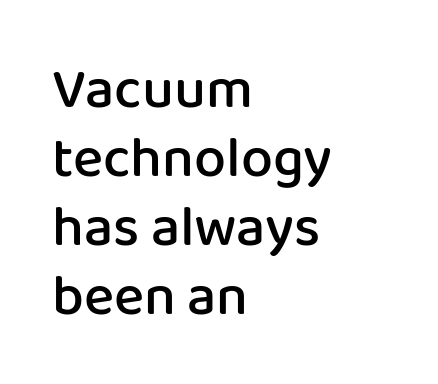
Q: Is the text bold? A: Semi-bold.
Q: Is the text italic (slanted)? A: No, it is upright.
Q: Is the typeface a serif or a sans-serif typeface? A: Sans-serif.
Q: Is the text underlined? A: No.
Q: How is the paragraph aligned? A: Left-aligned.
Q: Is the spacing between letters normal or unusually wide? A: Normal.
Q: Width (condensed, normal, or wide)? A: Normal.
Q: Stroke contrast? A: Low.
Q: x-height? A: Medium.
Q: Monospaced? A: No.
